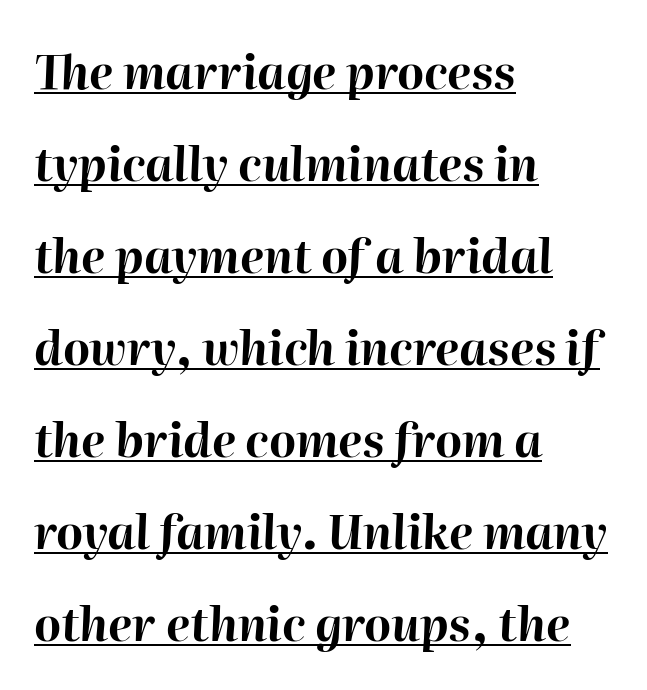
The image shows 46 px bold type, italic (leaning right); set left-aligned, loose line spacing (2.0x), normal letter spacing, underlined; high stroke contrast and a medium x-height.
